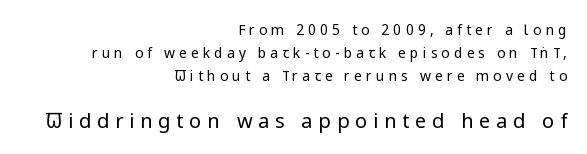
{"italic": "no", "bold": "no", "underline": "no", "align": "right", "line_spacing": "normal", "line_spacing_ratio": 1.66, "letter_spacing": "wide", "letter_spacing_em": 0.29, "larger_block": "second", "size_ratio": 1.43, "glyph_px": 20}
